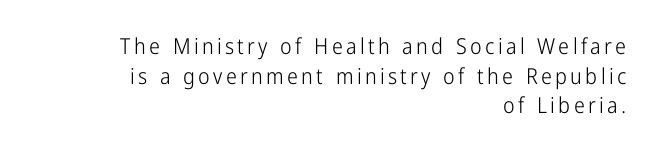
The image shows 22 px text type, upright; set right-aligned, normal line spacing (1.35x), not underlined.
